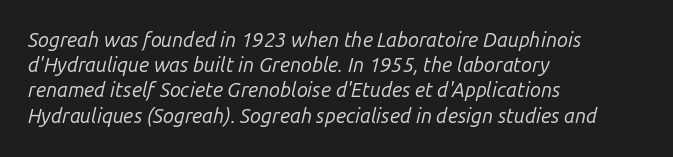
The image shows 20 px text type, italic (leaning right); set left-aligned, normal line spacing (1.26x), normal letter spacing, not underlined.
